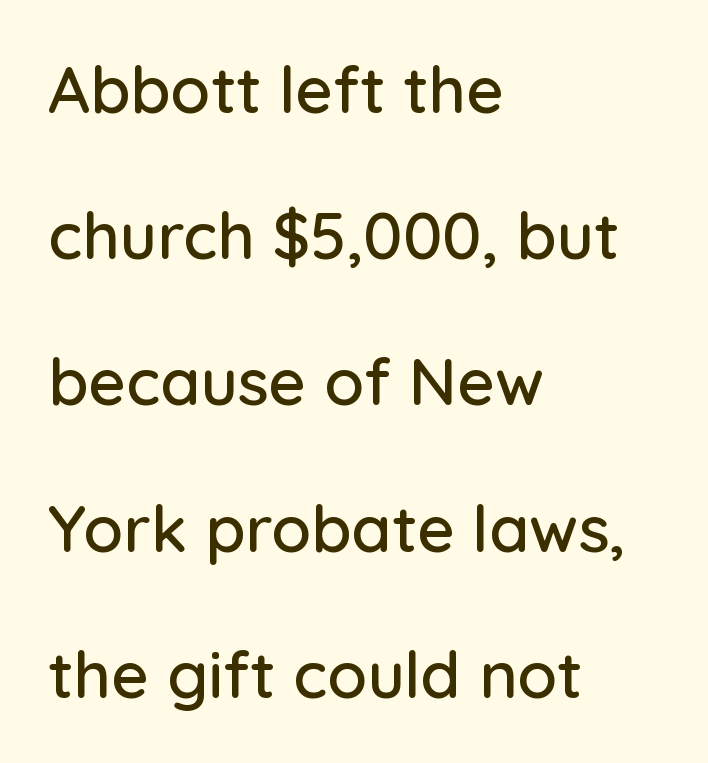
The image shows 65 px sans-serif type, upright; set left-aligned, loose line spacing (2.25x), normal letter spacing, not underlined; low stroke contrast and a medium x-height.
